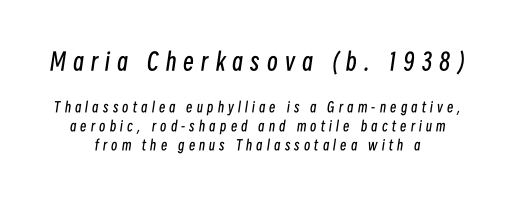
{"italic": "yes", "lean": "right", "slant_degrees": 8, "bold": "no", "underline": "no", "align": "center", "line_spacing": "normal", "line_spacing_ratio": 1.36, "letter_spacing": "wide", "letter_spacing_em": 0.3, "larger_block": "first", "size_ratio": 1.71, "glyph_px": 24}
